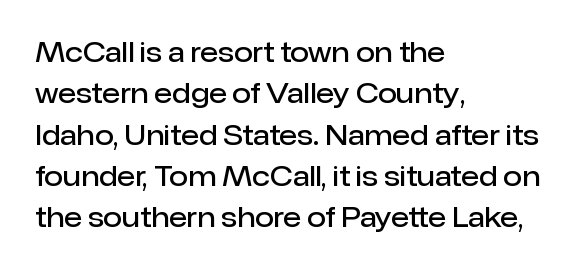
A student would call this left alignment; a typographer would say flush left, rag right. Line spacing here is normal. Tracking value appears to be zero — textbook default spacing. A typesetter would mark this as roman, not italic. Each glyph is drawn with semibold strokes, heavier than normal yet not fully bold. The strip under each line holds only bare page.
